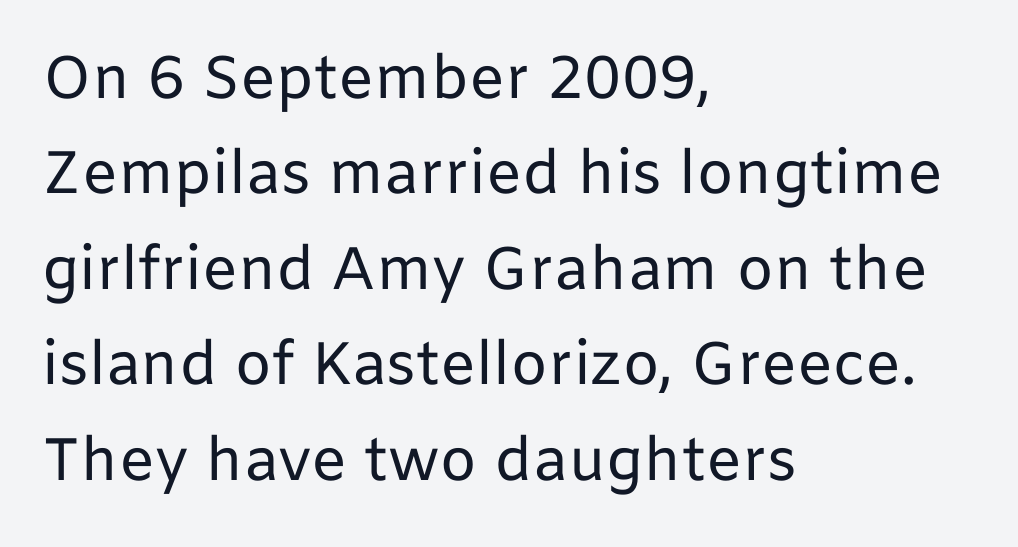
{"serif": "no", "italic": "no", "bold": "no", "weight": "regular", "width": "normal", "stroke_contrast": "low", "x_height": "medium", "monospaced": "no", "underline": "no", "align": "left", "line_spacing": "normal", "line_spacing_ratio": 1.59, "letter_spacing": "normal", "letter_spacing_em": 0.0, "glyph_px": 60}
